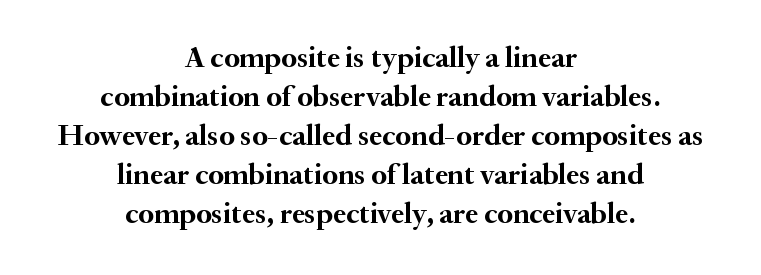
Q: Is the text bold? A: Yes.
Q: Is the text italic (slanted)? A: No, it is upright.
Q: Is the typeface a serif or a sans-serif typeface? A: Serif.
Q: Is the text underlined? A: No.
Q: How is the paragraph aligned? A: Centered.
Q: Is the spacing between letters normal or unusually wide? A: Normal.
Q: Is the spacing between lines tight, normal or loose? A: Normal.
Q: Width (condensed, normal, or wide)? A: Normal.
Q: Stroke contrast? A: Medium.
Q: x-height? A: Small.
Q: Monospaced? A: No.
